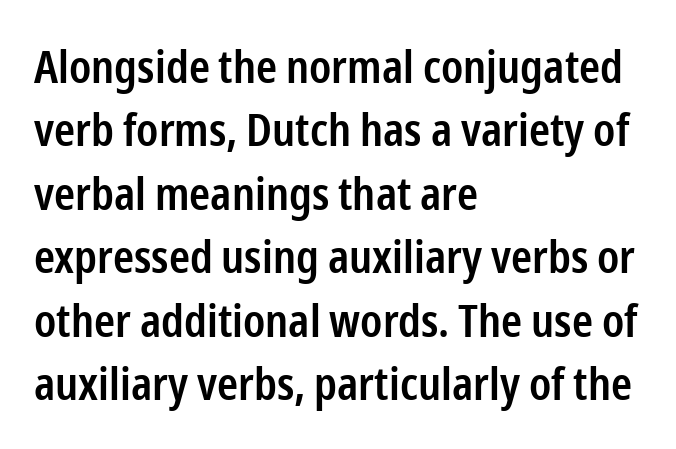
The image shows 45 px semibold, condensed sans-serif type, upright; set left-aligned, normal line spacing (1.41x), normal letter spacing, not underlined; low stroke contrast and a medium x-height.
